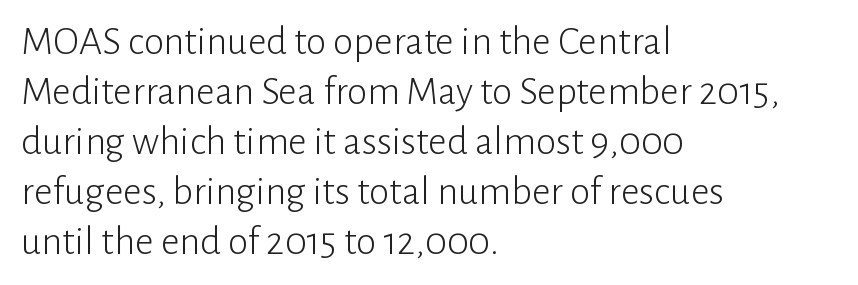
Q: Is the text bold? A: No.
Q: Is the text italic (slanted)? A: No, it is upright.
Q: Is the typeface a serif or a sans-serif typeface? A: Sans-serif.
Q: Is the text underlined? A: No.
Q: How is the paragraph aligned? A: Left-aligned.
Q: Is the spacing between letters normal or unusually wide? A: Normal.
Q: Width (condensed, normal, or wide)? A: Normal.
Q: Stroke contrast? A: Low.
Q: x-height? A: Medium.
Q: Monospaced? A: No.
